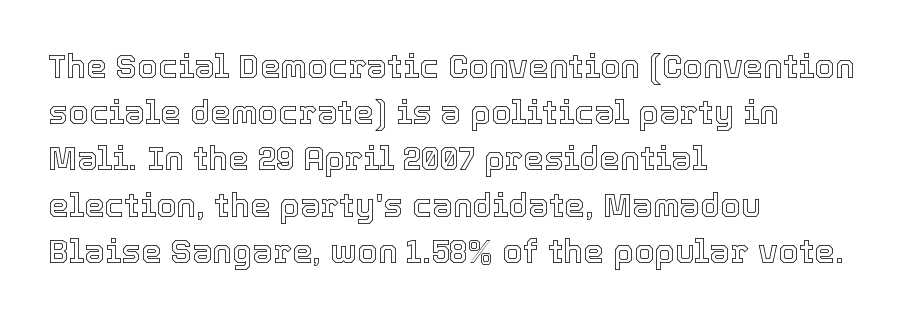
Q: Is the text italic (slanted)? A: No, it is upright.
Q: Is the text underlined? A: No.
Q: How is the paragraph aligned? A: Left-aligned.
Q: Is the spacing between letters normal or unusually wide? A: Normal.
Q: Is the spacing between lines tight, normal or loose? A: Normal.
Q: Width (condensed, normal, or wide)? A: Normal.
Q: x-height? A: Medium.
Q: Monospaced? A: No.
